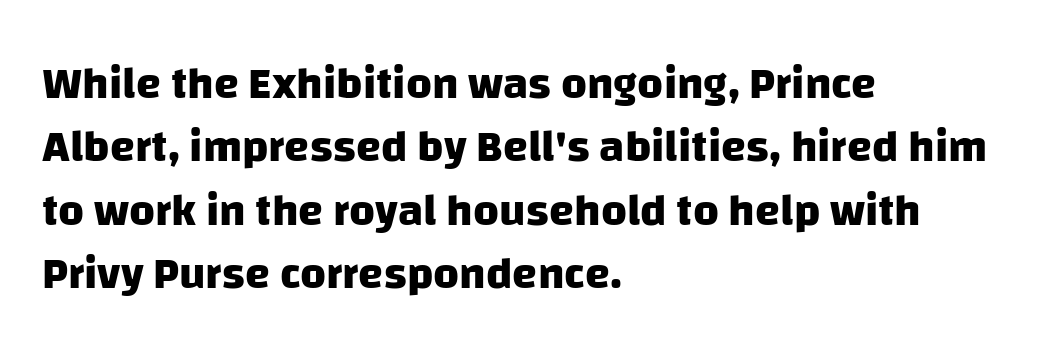
Each letter keeps its own natural width here, so spacing adapts to shape. The lines sit at an ordinary, default distance from one another. Observe the ordinary spacing: letters are neighbours, not strangers. On the weight axis this lands at bold, roughly 700. Typographically, this falls in the sans-serif category. Words float on clear page, feet unadorned.
